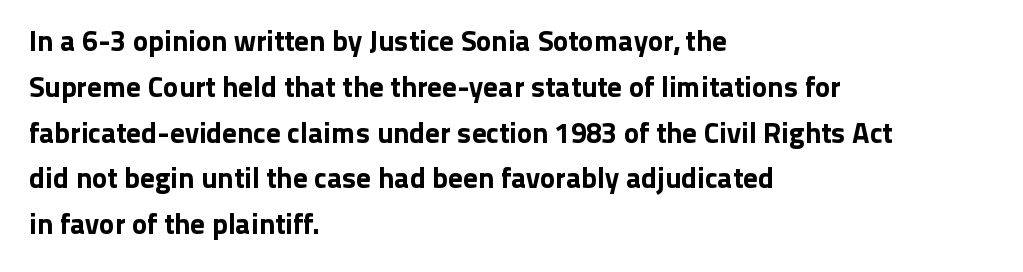
{"serif": "no", "italic": "no", "width": "normal", "stroke_contrast": "low", "x_height": "medium", "monospaced": "no", "underline": "no", "align": "left", "line_spacing": "normal", "line_spacing_ratio": 1.58, "letter_spacing": "normal", "letter_spacing_em": 0.0, "glyph_px": 29}
